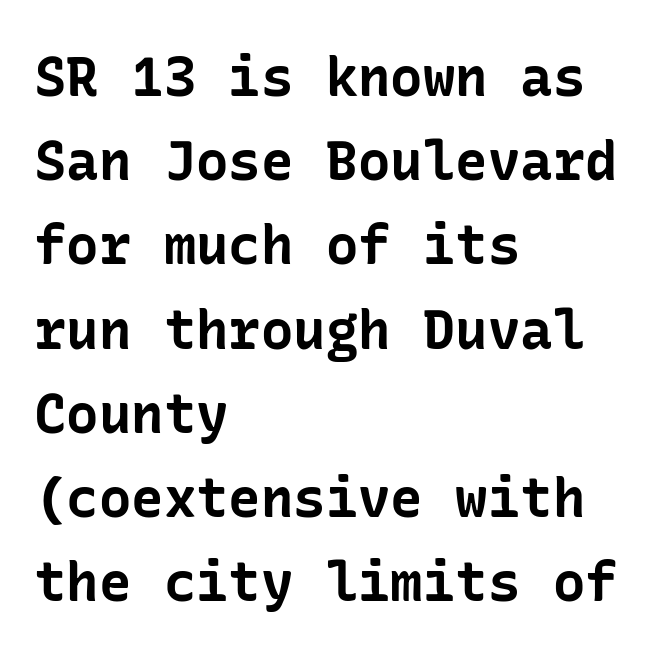
Leading: standard. What stands out about the letter spacing? Nothing — it is the standard amount. I'd call this a sans setting — the letters go barefoot. Every row of glyphs begins at an identical x-position on the left.
